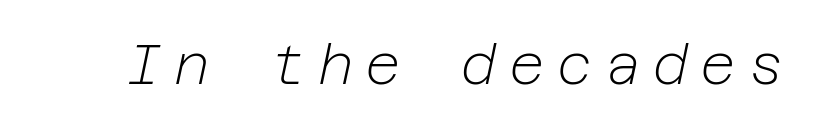
{"italic": "yes", "lean": "right", "slant_degrees": 12, "bold": "no", "weight": "light", "width": "normal", "stroke_contrast": "low", "x_height": "medium", "underline": "no", "letter_spacing": "wide", "letter_spacing_em": 0.22, "glyph_px": 55}
